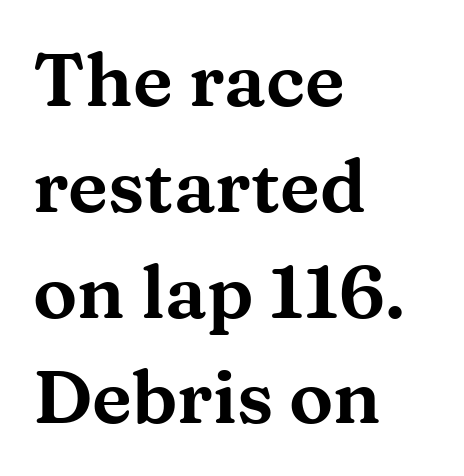
Q: Is the text italic (slanted)? A: No, it is upright.
Q: Is the typeface a serif or a sans-serif typeface? A: Serif.
Q: Is the text underlined? A: No.
Q: How is the paragraph aligned? A: Left-aligned.
Q: Is the spacing between letters normal or unusually wide? A: Normal.
Q: Is the spacing between lines tight, normal or loose? A: Normal.
Q: Width (condensed, normal, or wide)? A: Wide.
Q: Stroke contrast? A: Medium.
Q: x-height? A: Medium.
Q: Monospaced? A: No.
